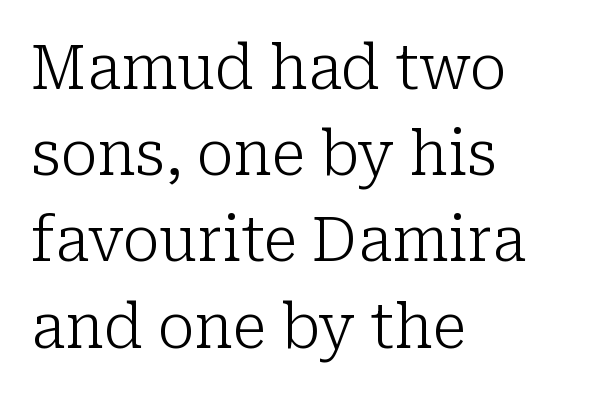
The image shows 62 px light serif type, upright; set left-aligned, normal line spacing (1.39x), normal letter spacing, not underlined; low stroke contrast and a medium x-height.
